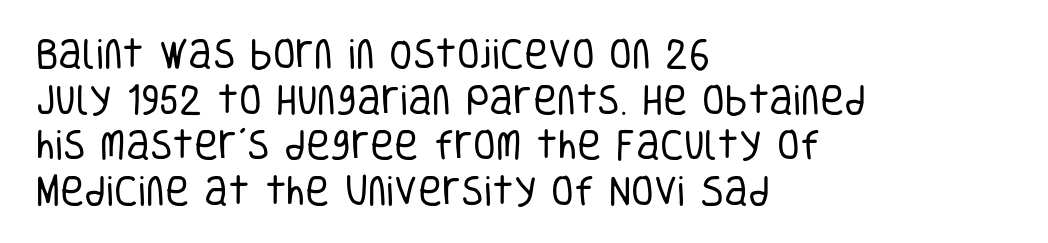
The image shows 33 px regular-weight, condensed sans-serif type, upright; set left-aligned, normal line spacing (1.38x), normal letter spacing, not underlined; low stroke contrast and a large x-height.
